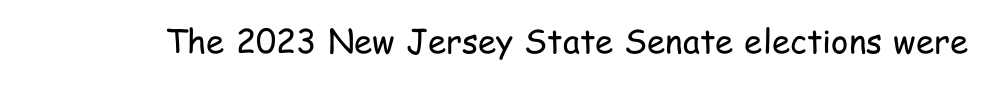
The image shows 33 px regular-weight, condensed sans-serif type, upright; set normal letter spacing, not underlined; low stroke contrast and a medium x-height.
